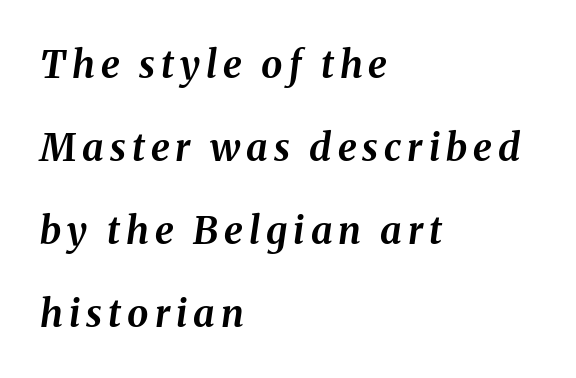
{"italic": "yes", "lean": "right", "slant_degrees": 8, "bold": "yes", "weight": "bold", "width": "normal", "stroke_contrast": "medium", "x_height": "medium", "monospaced": "no", "underline": "no", "align": "left", "line_spacing": "loose", "line_spacing_ratio": 2.18, "glyph_px": 38}
